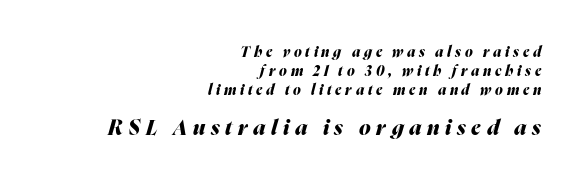
The image shows 21 px bold type, italic (leaning right); set right-aligned, normal line spacing (1.35x), unusually wide letter spacing (+0.27 em), not underlined; the second (bottom) block is 1.5x larger.
